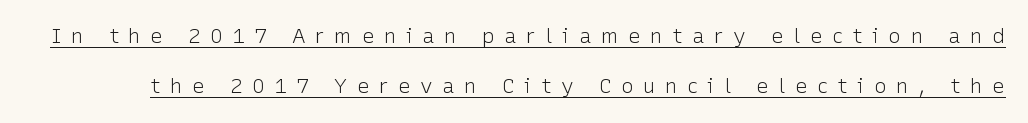
The image shows 21 px text type, upright; set loose line spacing (2.4x), unusually wide letter spacing (+0.45 em), underlined.
